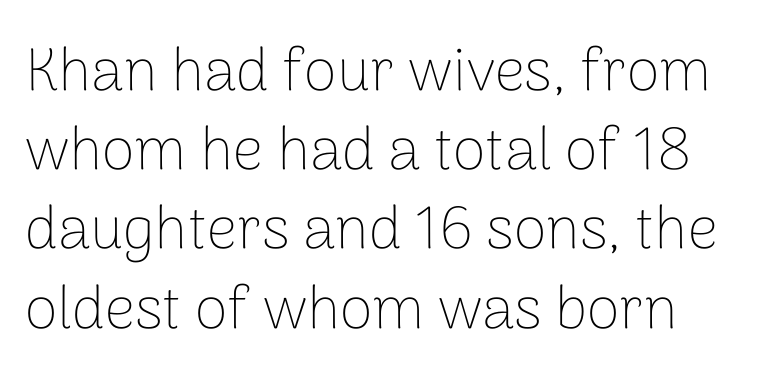
{"serif": "no", "italic": "no", "bold": "no", "weight": "thin", "width": "normal", "stroke_contrast": "low", "x_height": "medium", "monospaced": "no", "underline": "no", "align": "left", "line_spacing": "normal", "line_spacing_ratio": 1.32, "letter_spacing": "normal", "letter_spacing_em": 0.0, "glyph_px": 60}
